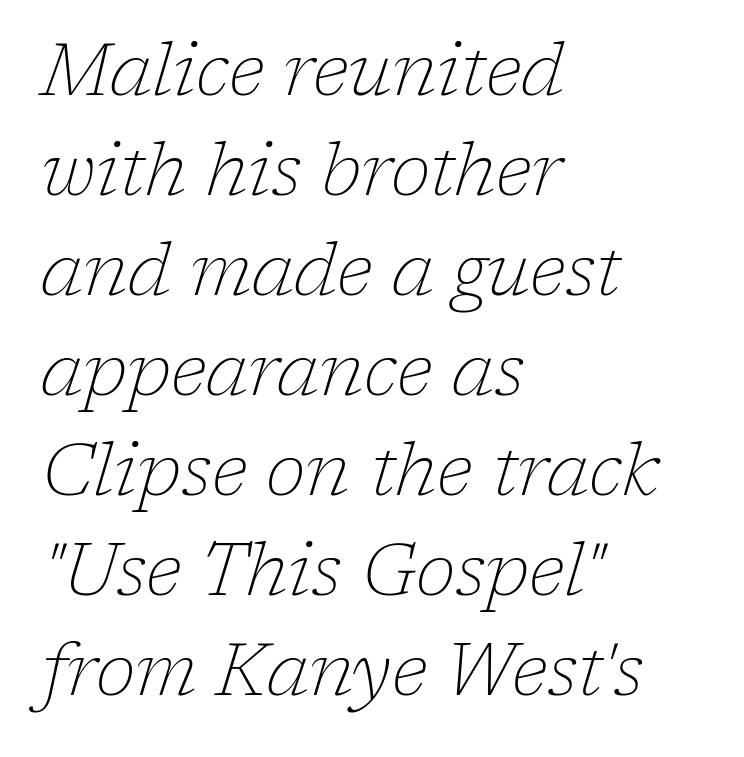
Successive baselines arrive at the customary interval. The gap between lines stays unmarked. Font category for this specimen: serif. The whole block is typeset with a tilt. Stems and bowls with no extra thickness — not bold. The letters advance in unequal steps, a hallmark of proportional type.
